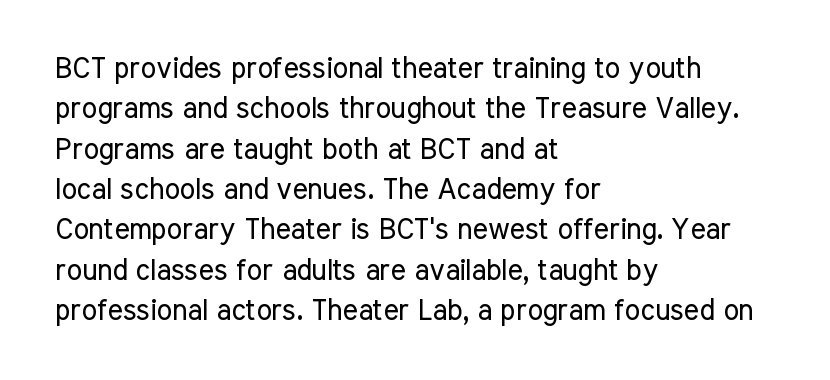
The image shows 29 px regular-weight, condensed sans-serif type, upright; set left-aligned, normal line spacing (1.39x), normal letter spacing, not underlined; low stroke contrast and a medium x-height.
